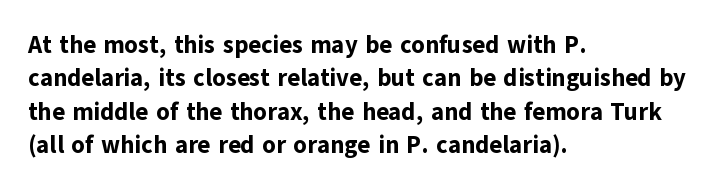
Q: Is the text bold? A: Yes.
Q: Is the text italic (slanted)? A: No, it is upright.
Q: Is the text underlined? A: No.
Q: How is the paragraph aligned? A: Left-aligned.
Q: Is the spacing between letters normal or unusually wide? A: Normal.
Q: Is the spacing between lines tight, normal or loose? A: Normal.
